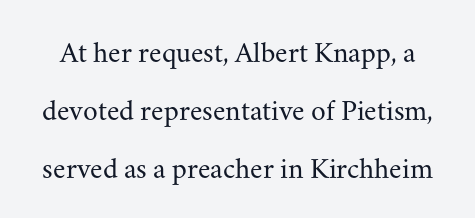
The image shows 30 px regular-weight serif type, upright; set loose line spacing (1.94x), normal letter spacing, not underlined; medium stroke contrast and a small x-height.
